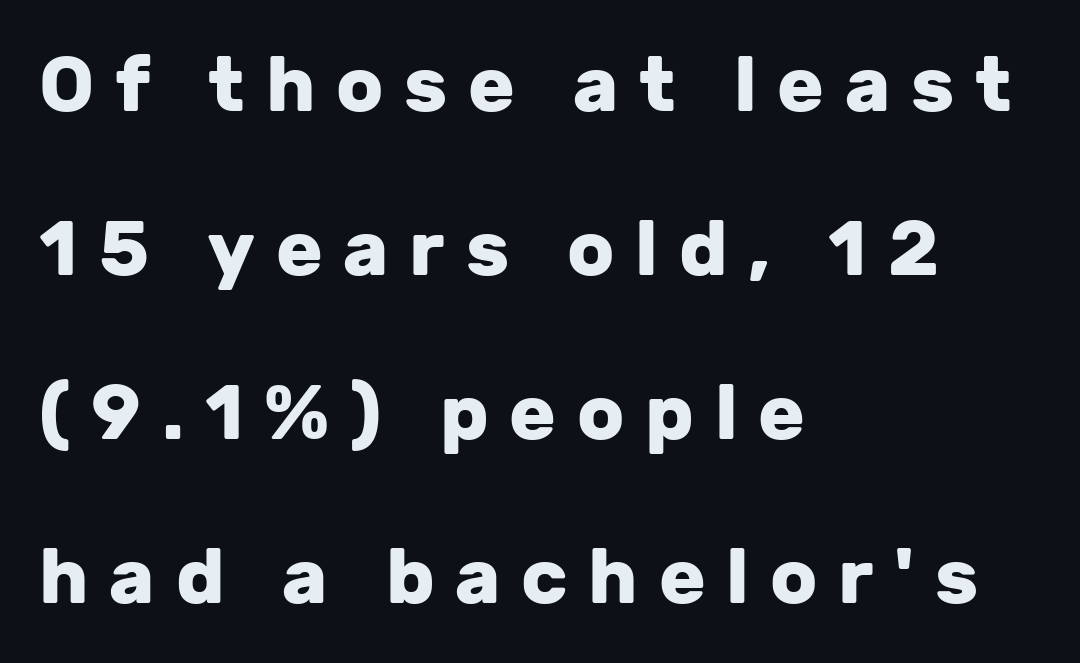
Posture: upright roman. The typeface chosen for these lines omits serifs. The gap between lines stays unmarked. Loosely led — the rows are spread out. Note the varied advance widths — an 'i' is clearly narrower than an 'm'. Weight check: bold — yes, fully.
